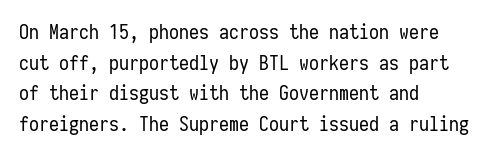
If you drew a line through each stem, it would be perfectly vertical. Students, observe: this is what conventionally led text looks like. Alignment: flush left. Decoration check: the copy has no underline.
